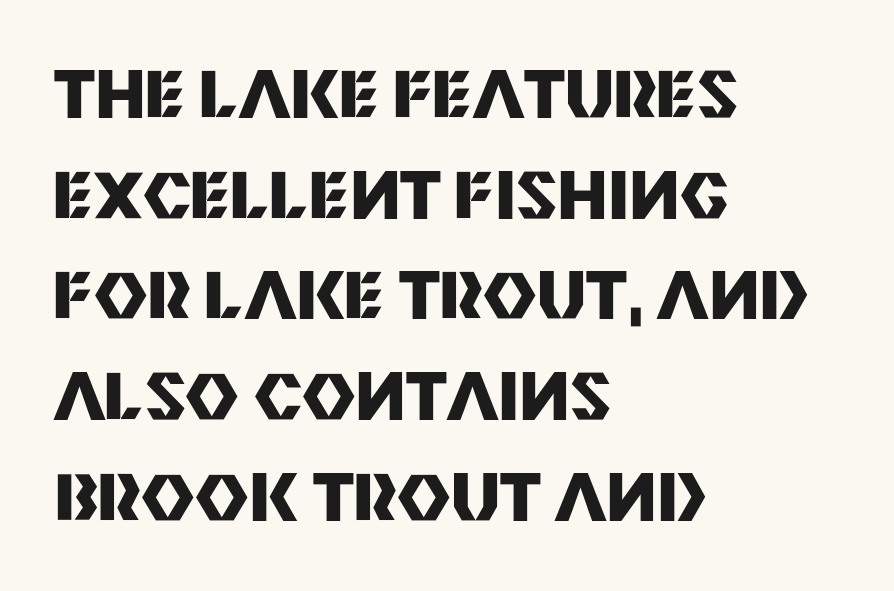
The image shows 65 px heavy sans-serif type, upright; set left-aligned, normal line spacing (1.55x), normal letter spacing, not underlined; medium stroke contrast and a large x-height.
